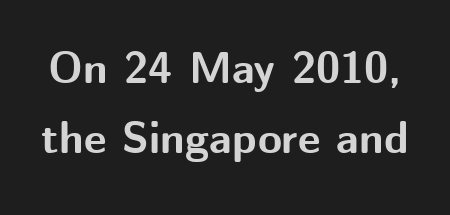
The image shows 44 px bold sans-serif type, upright; set normal line spacing (1.58x), normal letter spacing, not underlined; medium stroke contrast and a medium x-height.
